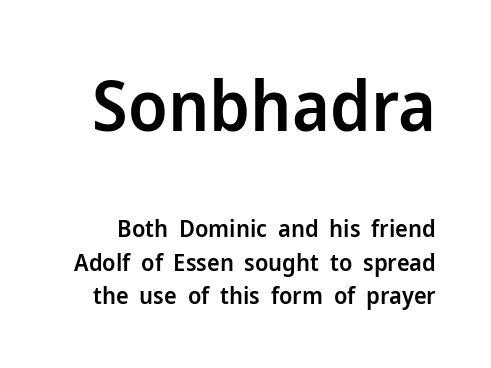
Which of the two is more prominent by size? The first, at the top. Varying glyph widths throughout — classic text-font behaviour. The words here are not underlined. Default kerning and tracking; the words read as compact shapes. These words are printed semibold, heavier than regular yet not bold.
